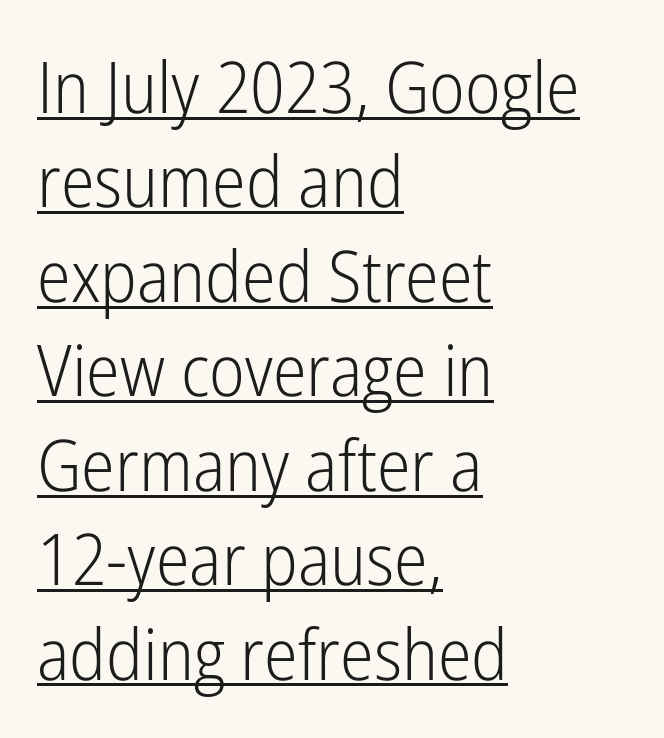
{"serif": "no", "italic": "no", "bold": "no", "weight": "light", "width": "condensed", "stroke_contrast": "low", "x_height": "medium", "monospaced": "no", "underline": "yes", "align": "left", "line_spacing": "normal", "line_spacing_ratio": 1.33, "letter_spacing": "normal", "letter_spacing_em": 0.0, "glyph_px": 71}
